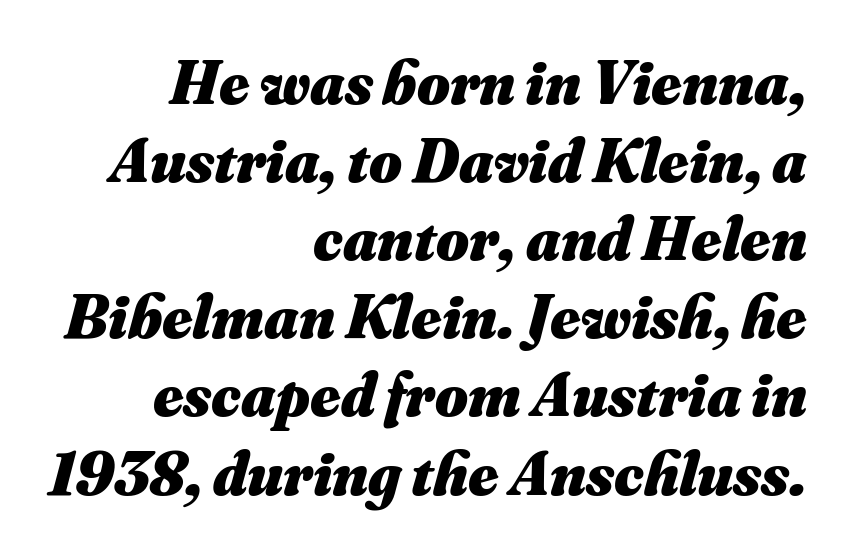
Notice how the passage keeps a crisp vertical edge on the right only. No extra tracking has been applied to these lines. This sample has the flowing, uneven cadence of proportional lettering. Style check: oblique. The rendering uses a bold face; every stroke is thick and dark. Any mark beneath the type? The region is blank.
